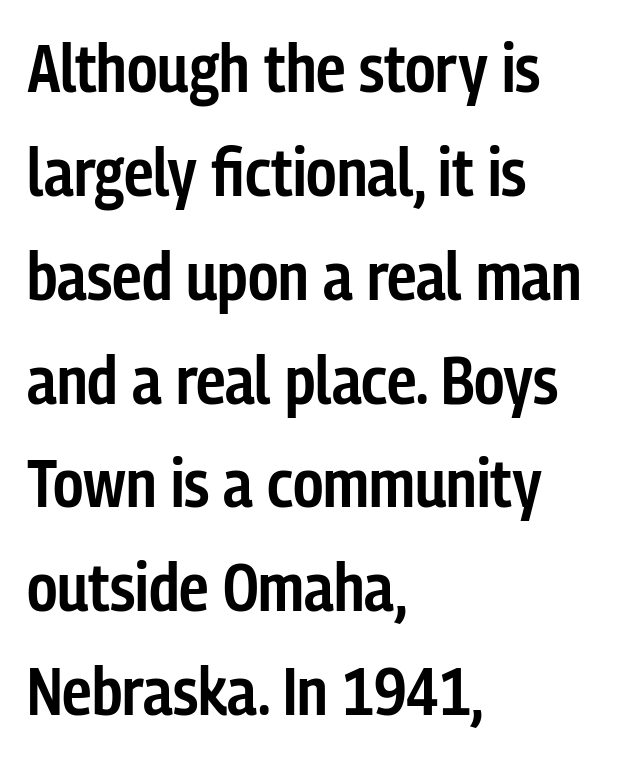
The image shows 67 px semibold, condensed sans-serif type, upright; set left-aligned, normal line spacing (1.55x), normal letter spacing, not underlined; low stroke contrast and a medium x-height.
